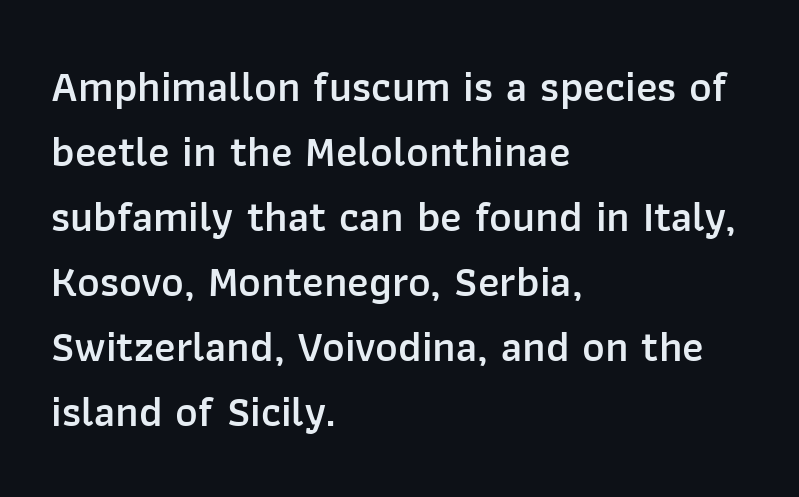
{"serif": "no", "italic": "no", "bold": "semi", "weight": "semibold", "width": "normal", "stroke_contrast": "low", "x_height": "medium", "monospaced": "no", "underline": "no", "align": "left", "line_spacing": "normal", "line_spacing_ratio": 1.51, "letter_spacing": "normal", "letter_spacing_em": 0.0, "glyph_px": 43}
